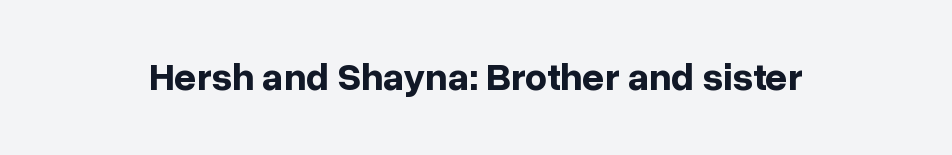
The image shows 39 px bold sans-serif type, upright; set normal letter spacing, not underlined; low stroke contrast and a medium x-height.
